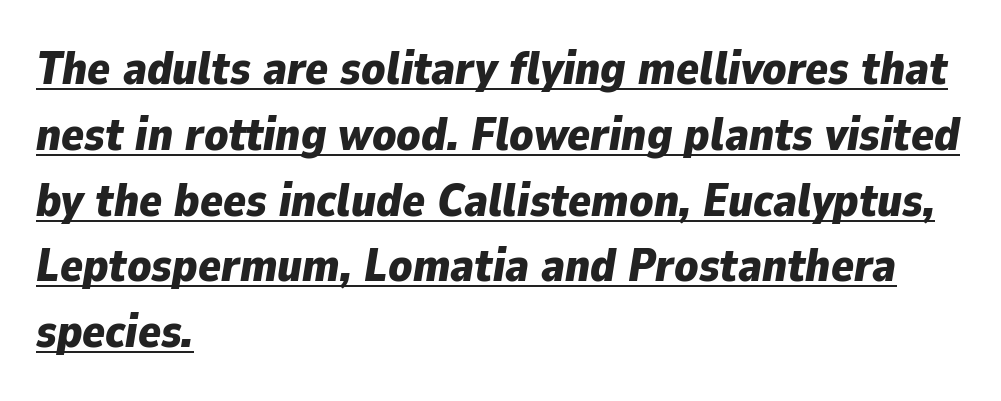
The image shows 47 px bold type, italic (leaning right); set left-aligned, normal line spacing (1.4x), normal letter spacing, underlined; low stroke contrast and a medium x-height.
